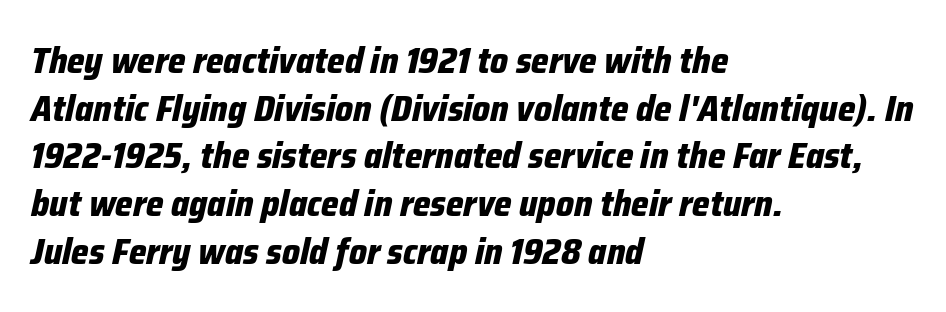
{"italic": "yes", "lean": "right", "slant_degrees": 12, "bold": "yes", "weight": "bold", "width": "condensed", "stroke_contrast": "low", "x_height": "medium", "monospaced": "no", "underline": "no", "align": "left", "line_spacing": "normal", "line_spacing_ratio": 1.29, "letter_spacing": "normal", "letter_spacing_em": 0.0, "glyph_px": 37}
